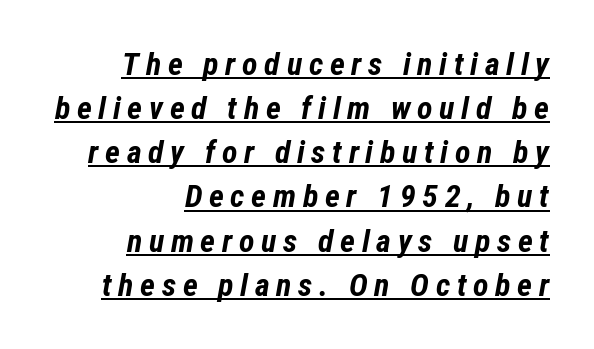
Q: Is the text bold? A: Yes.
Q: Is the text italic (slanted)? A: Yes, it leans right by about 12 degrees.
Q: Is the text underlined? A: Yes.
Q: How is the paragraph aligned? A: Right-aligned.
Q: Is the spacing between letters normal or unusually wide? A: Unusually wide.
Q: Is the spacing between lines tight, normal or loose? A: Normal.
Q: Width (condensed, normal, or wide)? A: Condensed.
Q: Stroke contrast? A: Low.
Q: x-height? A: Medium.
Q: Monospaced? A: No.
